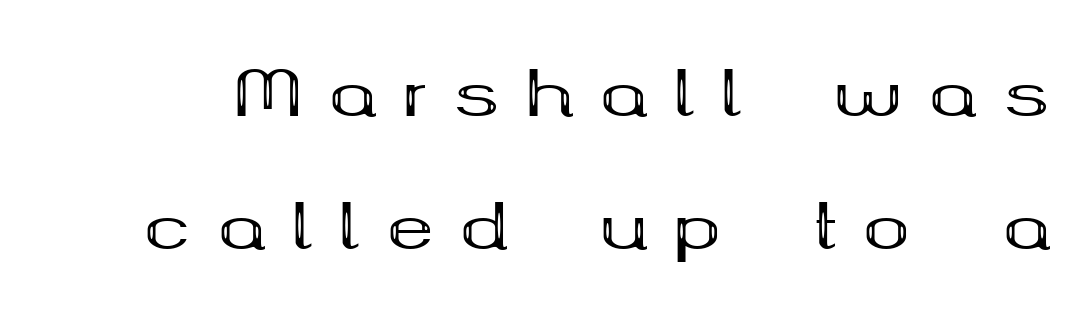
Q: Is the text bold? A: Yes.
Q: Is the text italic (slanted)? A: No, it is upright.
Q: Is the typeface a serif or a sans-serif typeface? A: Serif.
Q: Is the text underlined? A: No.
Q: Is the spacing between letters normal or unusually wide? A: Unusually wide.
Q: Is the spacing between lines tight, normal or loose? A: Loose.
Q: Width (condensed, normal, or wide)? A: Wide.
Q: Stroke contrast? A: Medium.
Q: x-height? A: Medium.
Q: Monospaced? A: No.
